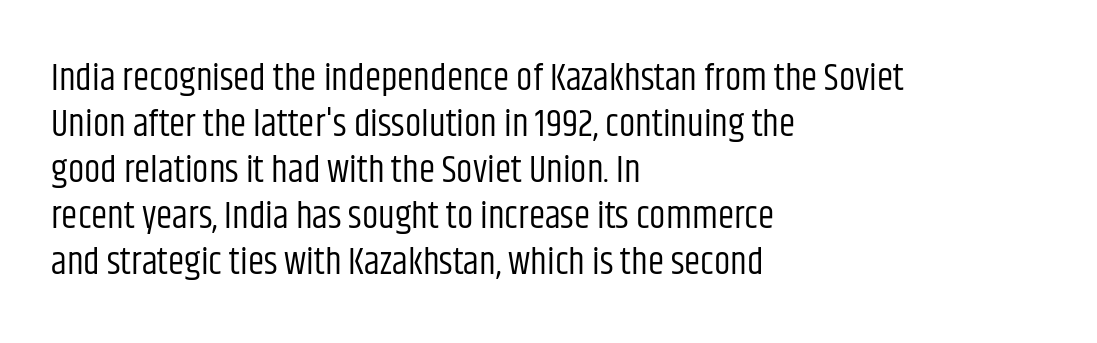
The image shows 37 px regular-weight, condensed sans-serif type, upright; set left-aligned, line spacing 1.24x, normal letter spacing, not underlined; low stroke contrast and a large x-height.
